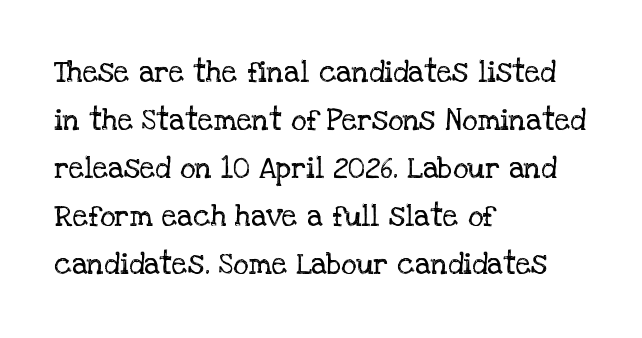
{"serif": "yes", "italic": "no", "bold": "no", "weight": "regular", "width": "normal", "stroke_contrast": "low", "x_height": "large", "monospaced": "no", "underline": "no", "align": "left", "line_spacing": "normal", "line_spacing_ratio": 1.6, "letter_spacing": "normal", "letter_spacing_em": 0.0, "glyph_px": 30}
